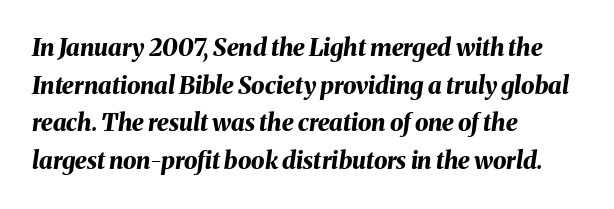
The image shows 24 px bold type, italic (leaning right); set left-aligned, normal line spacing (1.57x), normal letter spacing, not underlined.
